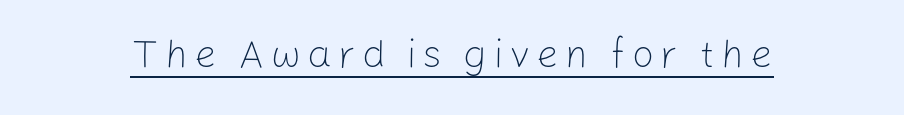
The image shows 39 px light sans-serif type, upright; set underlined; low stroke contrast and a medium x-height.
